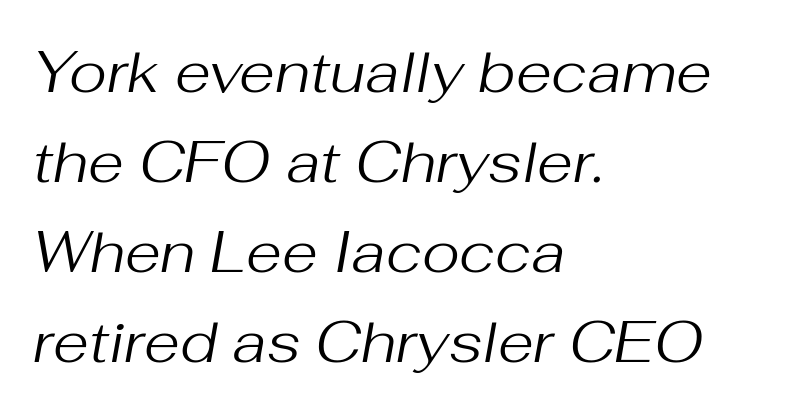
The image shows 58 px regular-weight type, italic (leaning right); set left-aligned, normal line spacing (1.55x), normal letter spacing, not underlined; medium stroke contrast and a medium x-height.
